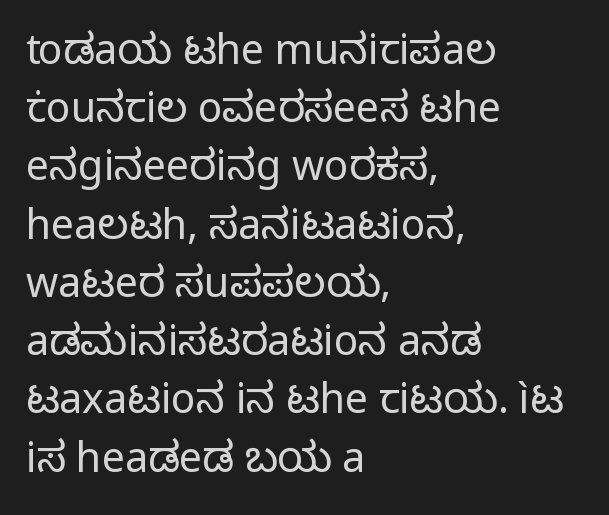
Q: Is the text bold? A: No.
Q: Is the text italic (slanted)? A: No, it is upright.
Q: Is the typeface a serif or a sans-serif typeface? A: Sans-serif.
Q: Is the text underlined? A: No.
Q: How is the paragraph aligned? A: Left-aligned.
Q: Is the spacing between letters normal or unusually wide? A: Normal.
Q: Is the spacing between lines tight, normal or loose? A: Normal.
Q: Width (condensed, normal, or wide)? A: Normal.
Q: Stroke contrast? A: Low.
Q: x-height? A: Medium.
Q: Monospaced? A: No.
